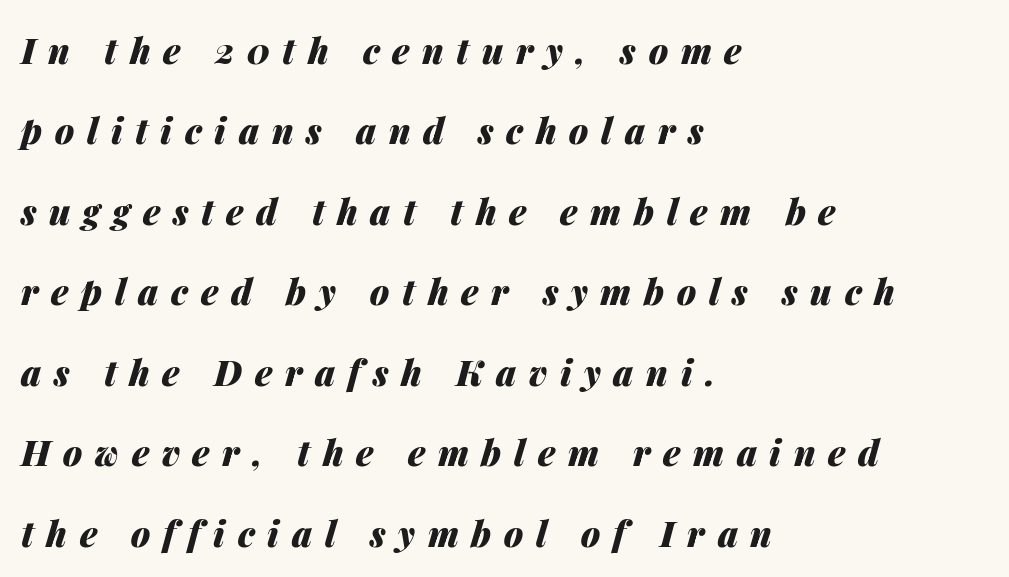
You can tell it's italic because the verticals aren't actually vertical. Short and long lines alike share a common starting point at left. Underlining? Definitely not there. Line spacing here is loose.
